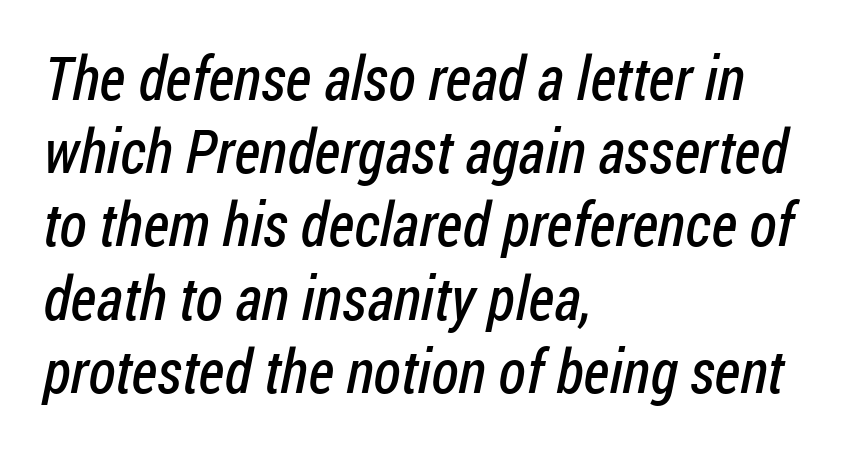
Q: Is the text bold? A: No.
Q: Is the typeface a serif or a sans-serif typeface? A: Sans-serif.
Q: Is the text underlined? A: No.
Q: How is the paragraph aligned? A: Left-aligned.
Q: Is the spacing between letters normal or unusually wide? A: Normal.
Q: Width (condensed, normal, or wide)? A: Condensed.
Q: Stroke contrast? A: Low.
Q: x-height? A: Medium.
Q: Monospaced? A: No.
